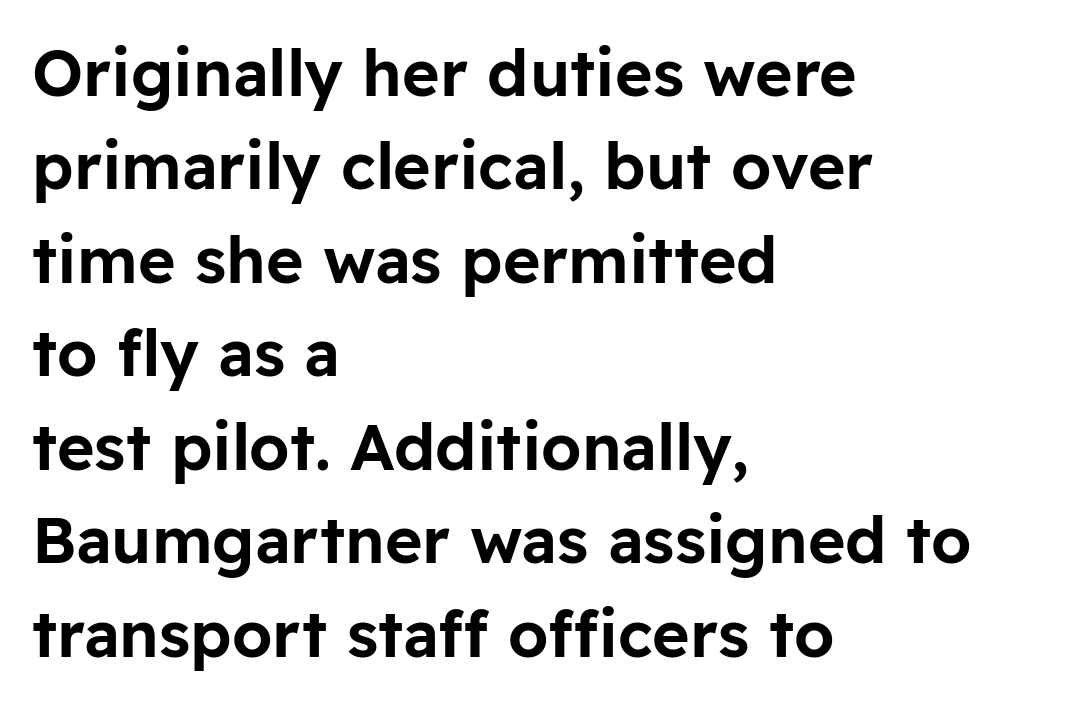
Q: Is the text italic (slanted)? A: No, it is upright.
Q: Is the typeface a serif or a sans-serif typeface? A: Sans-serif.
Q: Is the text underlined? A: No.
Q: How is the paragraph aligned? A: Left-aligned.
Q: Is the spacing between letters normal or unusually wide? A: Normal.
Q: Is the spacing between lines tight, normal or loose? A: Normal.
Q: Width (condensed, normal, or wide)? A: Normal.
Q: Stroke contrast? A: Low.
Q: x-height? A: Medium.
Q: Monospaced? A: No.
